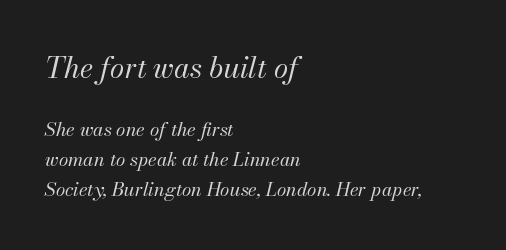
The image shows 29 px regular-weight type, italic (leaning right); set left-aligned, normal line spacing (1.58x), normal letter spacing, not underlined; the first (top) block is 1.53x larger; medium stroke contrast and a small x-height.
